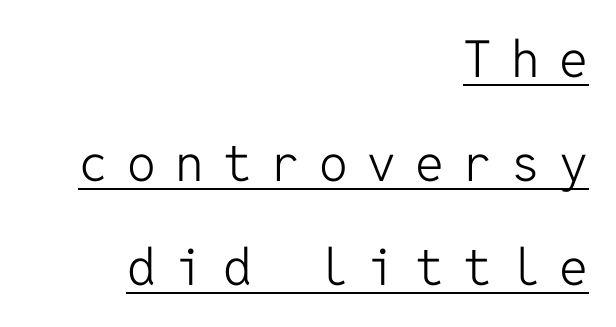
The image shows 51 px light sans-serif type, upright, monospaced; set right-aligned, loose line spacing (2.04x), unusually wide letter spacing (+0.38 em), underlined; low stroke contrast and a medium x-height.
